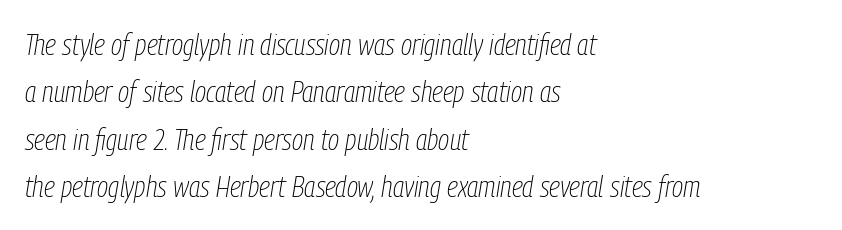
{"italic": "yes", "lean": "right", "slant_degrees": 9, "bold": "no", "weight": "thin", "width": "condensed", "stroke_contrast": "low", "x_height": "medium", "monospaced": "no", "underline": "no", "align": "left", "line_spacing": "normal", "line_spacing_ratio": 1.58, "letter_spacing": "normal", "letter_spacing_em": 0.0, "glyph_px": 30}
